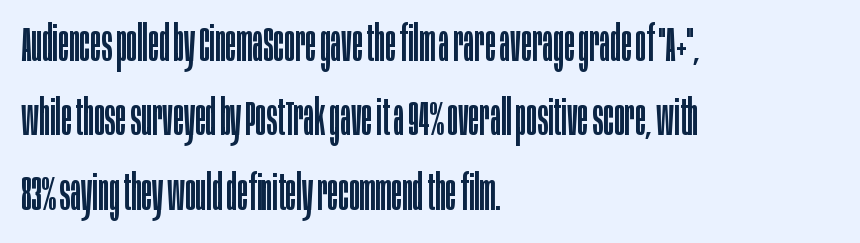
Q: Is the text bold? A: No.
Q: Is the text italic (slanted)? A: No, it is upright.
Q: Is the typeface a serif or a sans-serif typeface? A: Sans-serif.
Q: Is the text underlined? A: No.
Q: How is the paragraph aligned? A: Left-aligned.
Q: Is the spacing between letters normal or unusually wide? A: Normal.
Q: Is the spacing between lines tight, normal or loose? A: Normal.
Q: Width (condensed, normal, or wide)? A: Condensed.
Q: Stroke contrast? A: Low.
Q: x-height? A: Large.
Q: Monospaced? A: No.
